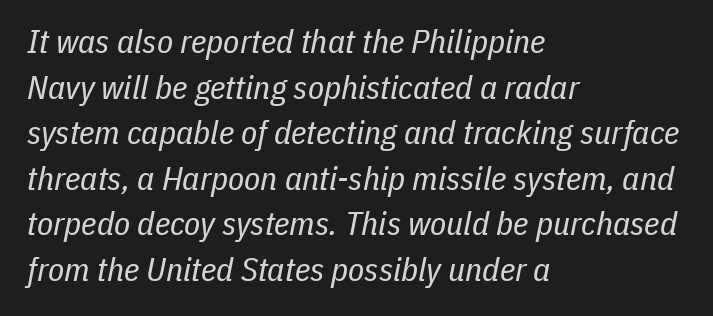
The image shows 33 px regular-weight, condensed type, italic (leaning right); set left-aligned, normal line spacing (1.38x), normal letter spacing, not underlined; low stroke contrast and a medium x-height.
